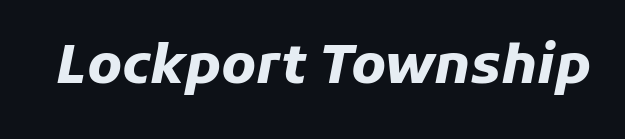
The text carries the slant typical of an italic or oblique font. Proportional: the letters do not fall into vertical columns. Has an underline been added? It has not. The strokes are fattened all the way to bold. The letters sit at their default tracking, neither squeezed nor spread.
